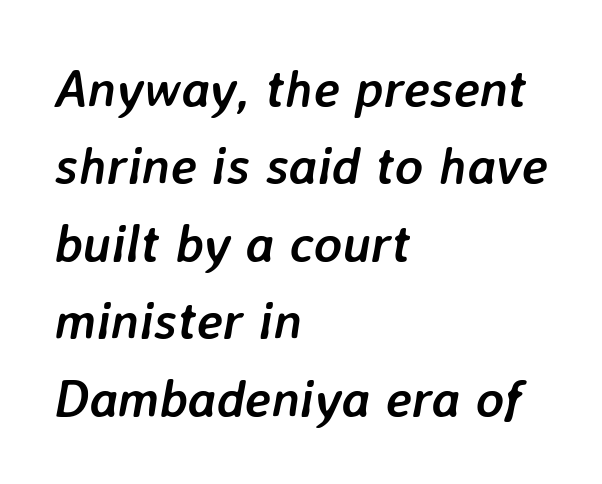
The image shows 53 px semibold type, italic (leaning right); set left-aligned, normal line spacing (1.46x), normal letter spacing, not underlined; low stroke contrast and a medium x-height.
